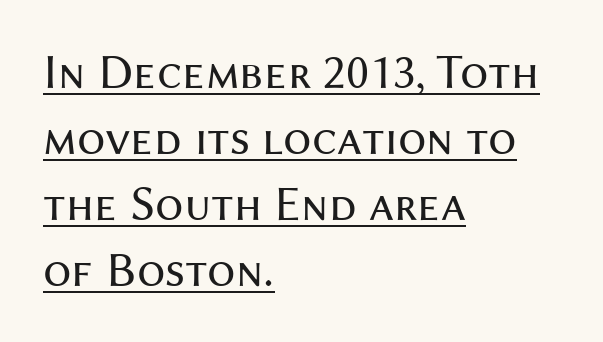
Q: Is the text bold? A: No.
Q: Is the text italic (slanted)? A: No, it is upright.
Q: Is the typeface a serif or a sans-serif typeface? A: Sans-serif.
Q: Is the text underlined? A: Yes.
Q: How is the paragraph aligned? A: Left-aligned.
Q: Is the spacing between letters normal or unusually wide? A: Normal.
Q: Is the spacing between lines tight, normal or loose? A: Normal.
Q: Width (condensed, normal, or wide)? A: Normal.
Q: Stroke contrast? A: Medium.
Q: x-height? A: Medium.
Q: Monospaced? A: No.
